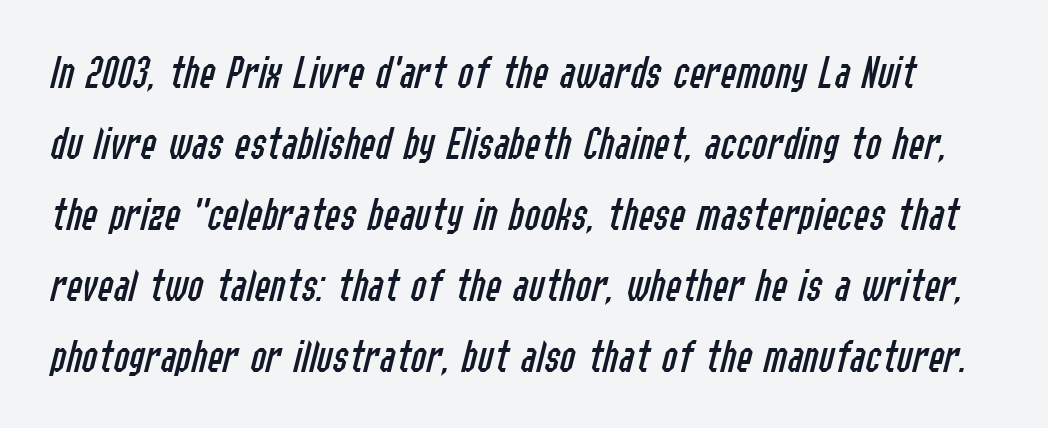
The image shows 47 px regular-weight, condensed type, italic (leaning right); set normal line spacing (1.51x), normal letter spacing, not underlined; low stroke contrast and a medium x-height.
